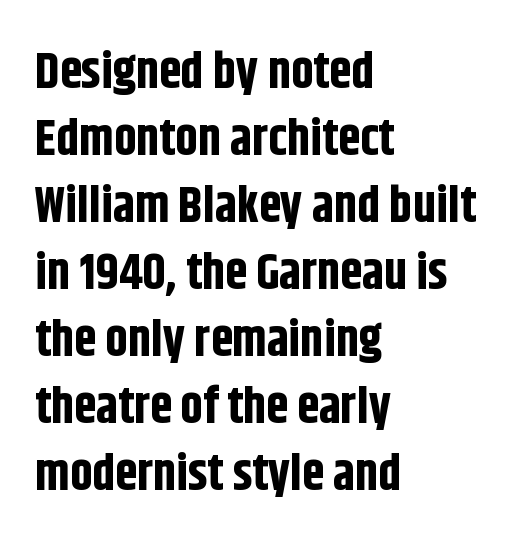
The image shows 50 px bold, condensed sans-serif type, upright; set left-aligned, normal line spacing (1.34x), normal letter spacing, not underlined; low stroke contrast and a large x-height.
